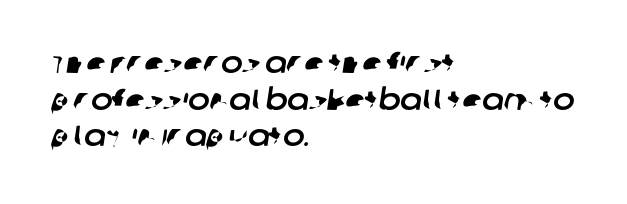
Q: Is the typeface a serif or a sans-serif typeface? A: Sans-serif.
Q: Is the text underlined? A: No.
Q: How is the paragraph aligned? A: Left-aligned.
Q: Is the spacing between letters normal or unusually wide? A: Normal.
Q: Is the spacing between lines tight, normal or loose? A: Normal.
Q: Width (condensed, normal, or wide)? A: Normal.
Q: Stroke contrast? A: Low.
Q: x-height? A: Large.
Q: Monospaced? A: No.
